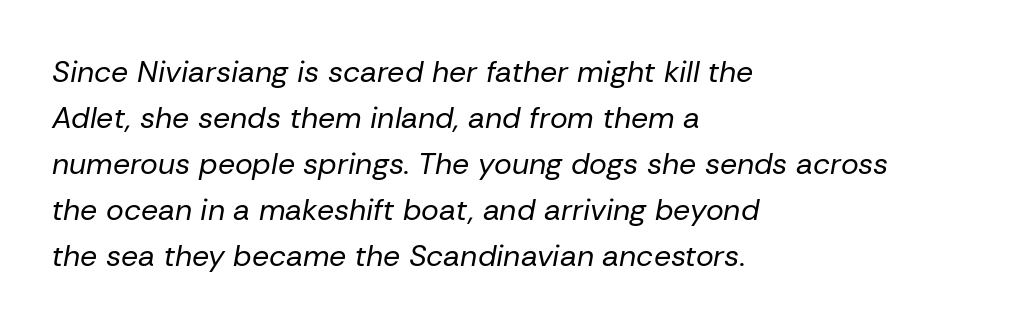
Q: Is the text bold? A: No.
Q: Is the text italic (slanted)? A: Yes, it leans right by about 10 degrees.
Q: Is the text underlined? A: No.
Q: How is the paragraph aligned? A: Left-aligned.
Q: Is the spacing between letters normal or unusually wide? A: Normal.
Q: Is the spacing between lines tight, normal or loose? A: Normal.
Q: Width (condensed, normal, or wide)? A: Normal.
Q: Stroke contrast? A: Low.
Q: x-height? A: Medium.
Q: Monospaced? A: No.
